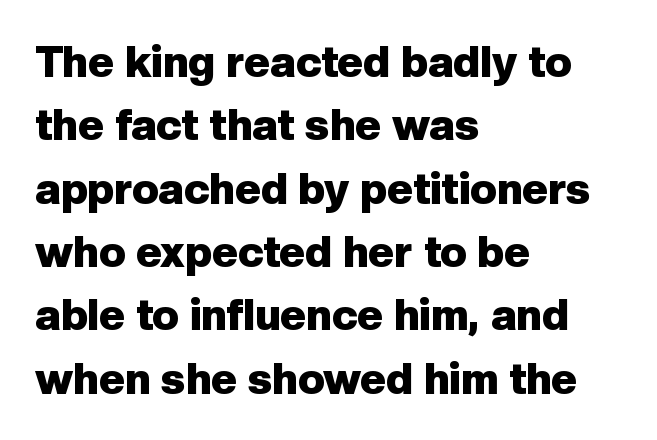
The image shows 44 px heavy sans-serif type, upright; set left-aligned, normal line spacing (1.44x), normal letter spacing, not underlined; low stroke contrast and a medium x-height.
